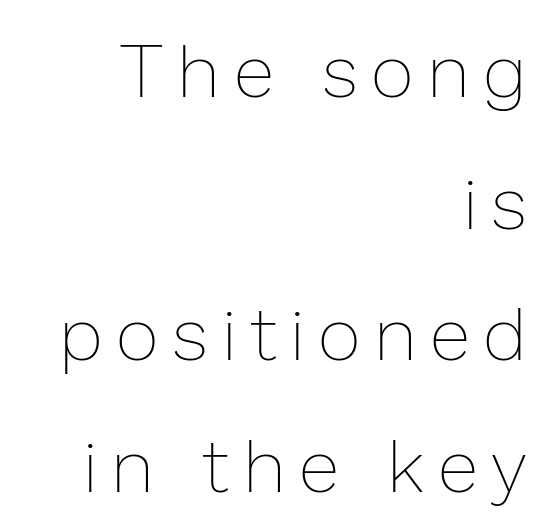
Q: Is the text bold? A: No.
Q: Is the text italic (slanted)? A: No, it is upright.
Q: Is the text underlined? A: No.
Q: How is the paragraph aligned? A: Right-aligned.
Q: Is the spacing between letters normal or unusually wide? A: Unusually wide.
Q: Width (condensed, normal, or wide)? A: Normal.
Q: Stroke contrast? A: Low.
Q: x-height? A: Medium.
Q: Monospaced? A: No.
